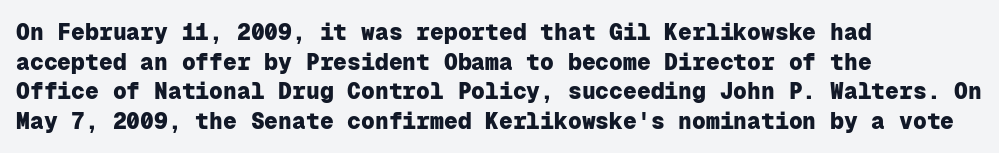
Is there any slant? The stems are plumb. Nothing unusual about the tracking: characters are spaced as the font intends. These words are printed bold, with thick strokes throughout. Evenly set lines give the paragraph a standard silhouette.
